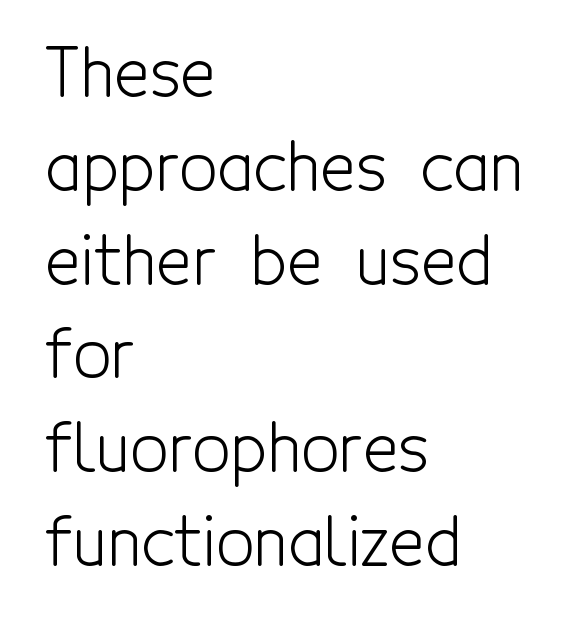
The image shows 67 px light, condensed sans-serif type, upright; set left-aligned, normal line spacing (1.4x), normal letter spacing, not underlined; a medium x-height.
